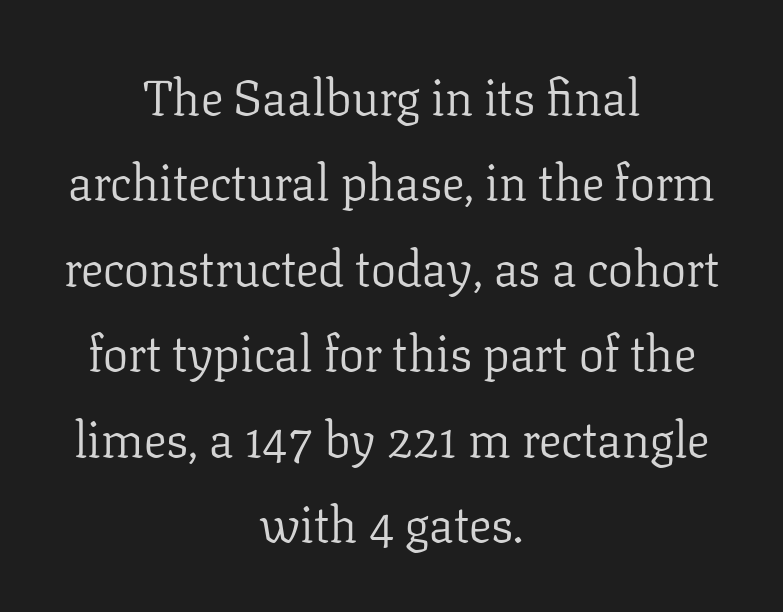
{"serif": "yes", "italic": "no", "bold": "no", "weight": "light", "width": "normal", "stroke_contrast": "low", "x_height": "medium", "monospaced": "no", "underline": "no", "align": "center", "line_spacing_ratio": 1.71, "letter_spacing": "normal", "letter_spacing_em": 0.0, "glyph_px": 50}
